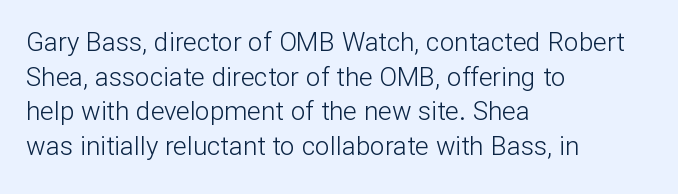
The image shows 26 px text type, upright; set left-aligned, normal line spacing (1.33x), normal letter spacing, not underlined.
